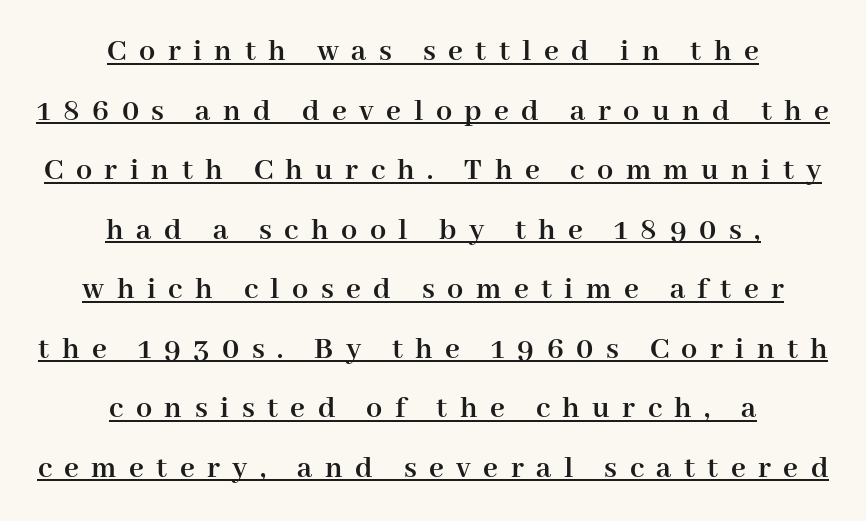
{"serif": "yes", "italic": "no", "bold": "yes", "weight": "semibold", "width": "normal", "stroke_contrast": "high", "x_height": "medium", "monospaced": "no", "underline": "yes", "align": "center", "line_spacing_ratio": 1.86, "letter_spacing": "wide", "letter_spacing_em": 0.39, "glyph_px": 32}
